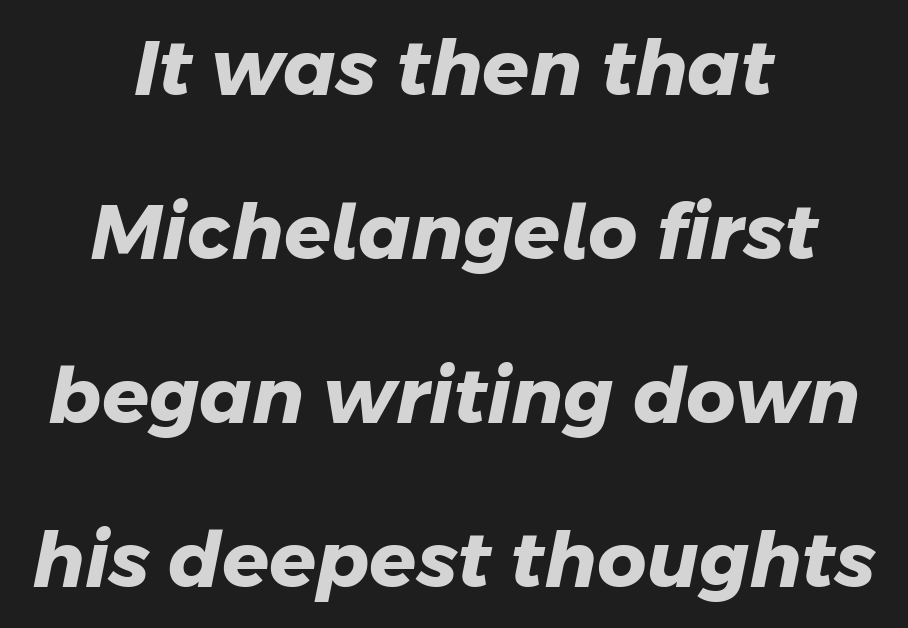
{"serif": "no", "bold": "yes", "weight": "heavy", "width": "normal", "stroke_contrast": "low", "x_height": "medium", "monospaced": "no", "underline": "no", "align": "center", "line_spacing": "loose", "line_spacing_ratio": 2.13, "letter_spacing": "normal", "letter_spacing_em": 0.0, "glyph_px": 77}
